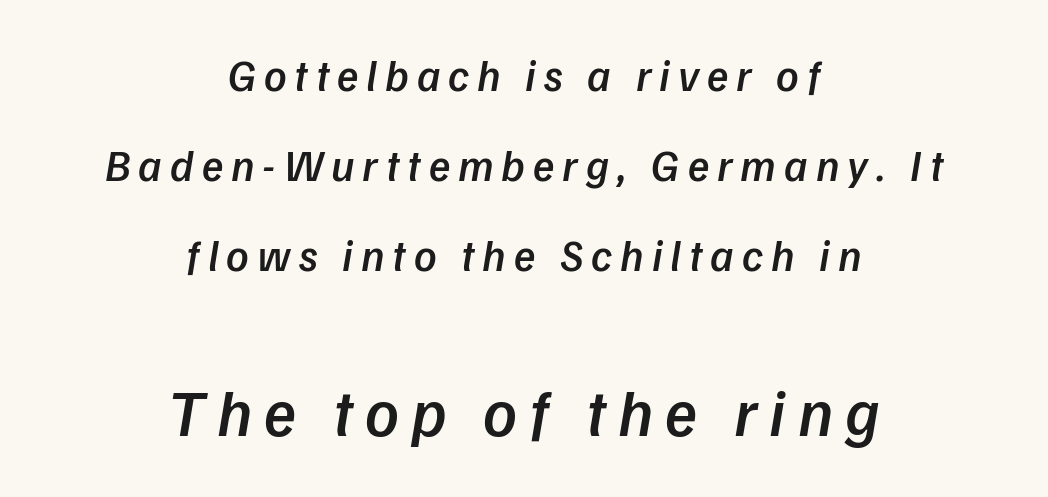
Check the space under the baseline: it is left empty. This sample trades compactness for vertical openness between lines. These lines are rendered in a variable-pitch font. Between these two stacked blocks, the lower one wins on size. Line starts and ends both wander, symmetrically.
